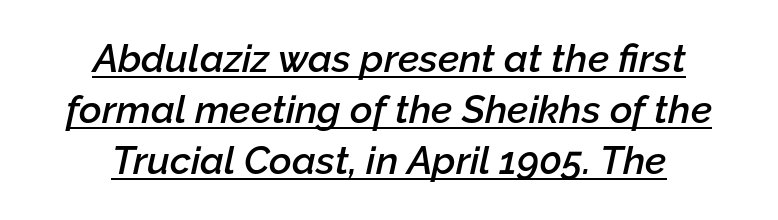
Tracking here is standard; glyphs follow each other at the usual distance. These lines are rendered in a variable-pitch font. These lines sit exactly where default settings would place them. There's an unmistakable incline to the writing here. Moderately thickened strokes mark this as semibold type. Honestly, the underline is the first thing you notice here.
